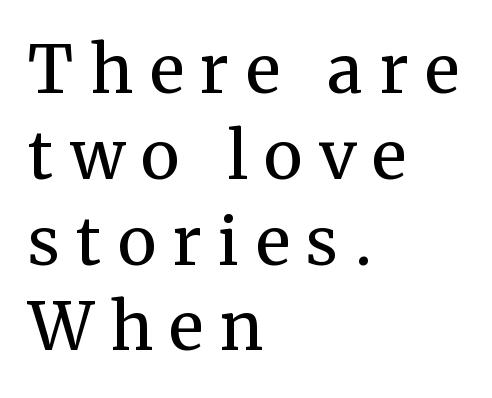
The image shows 66 px regular-weight serif type, upright; set left-aligned, normal line spacing (1.3x), unusually wide letter spacing (+0.25 em), not underlined; medium stroke contrast and a medium x-height.
